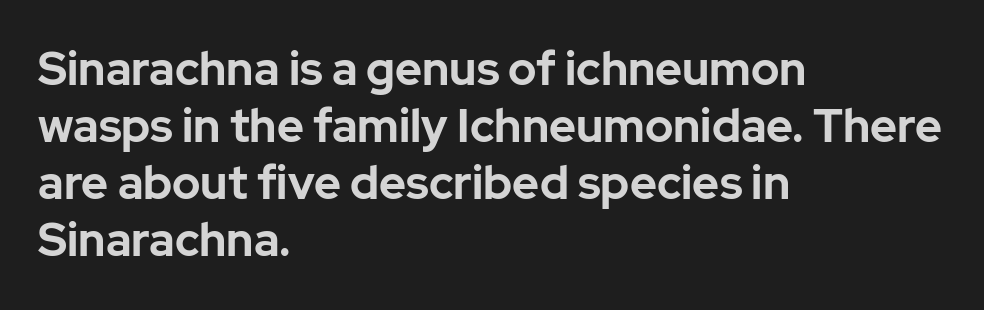
The image shows 46 px bold sans-serif type, upright; set left-aligned, line spacing 1.24x, normal letter spacing, not underlined; low stroke contrast and a medium x-height.
